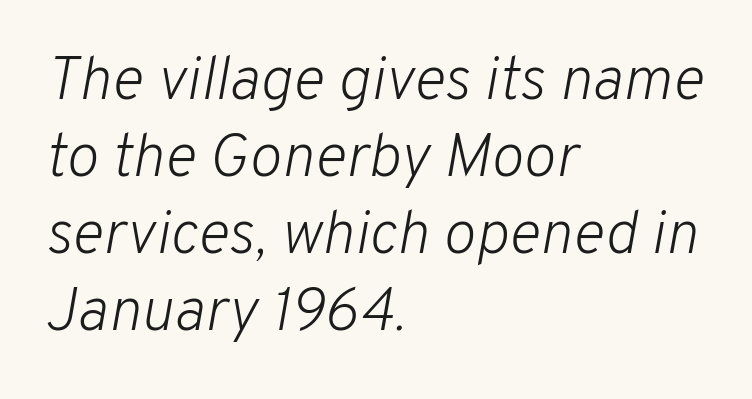
One-word summary of the alignment: left. The letterforms sit at book weight or below. A typesetter would call this zero additional tracking. The passage shown stacks its lines at a standard gap. Underlining? Definitely not there.
